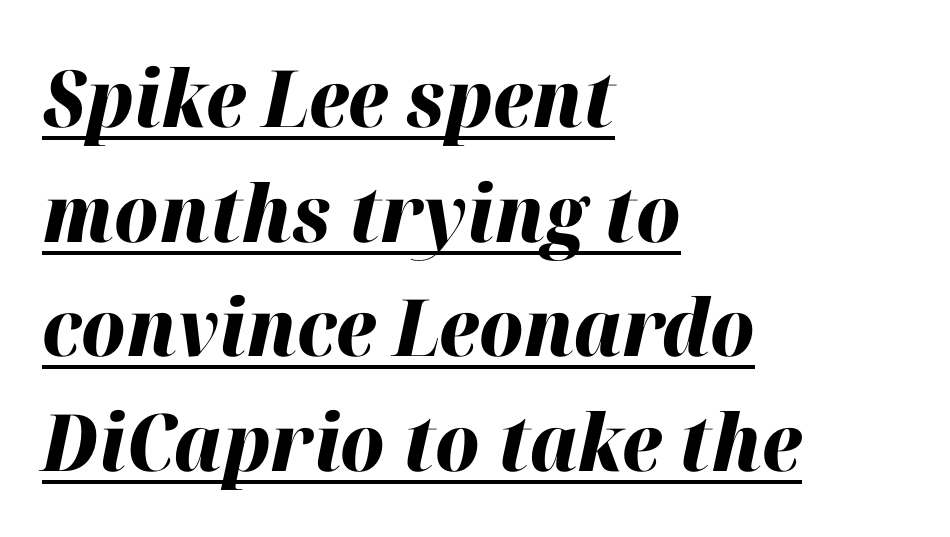
The image shows 79 px heavy type, italic (leaning right); set left-aligned, normal line spacing (1.45x), normal letter spacing, underlined; high stroke contrast and a medium x-height.
